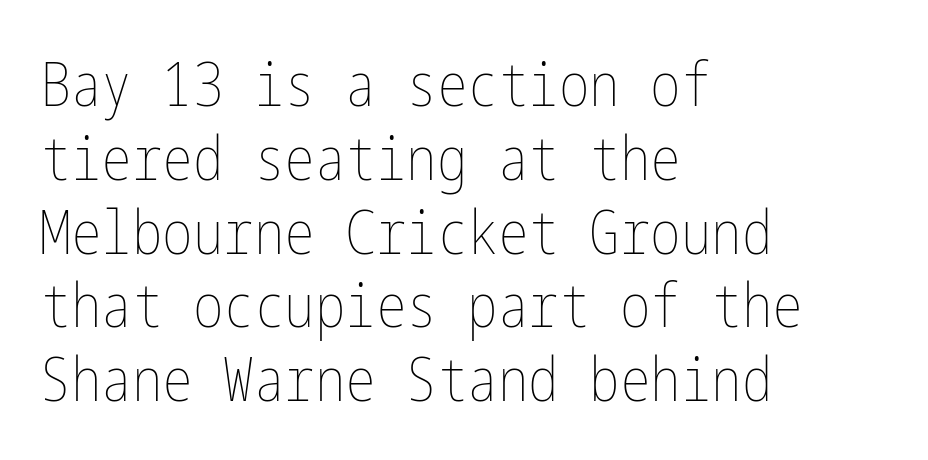
Words appear dense and cohesive because spacing is normal. Every stem runs plumb, perpendicular to the baseline. Is this a heavy cut? Hardly; it is regular or lighter. Decoration check: the copy has no underline. These lines stack with their left ends in a neat column.
